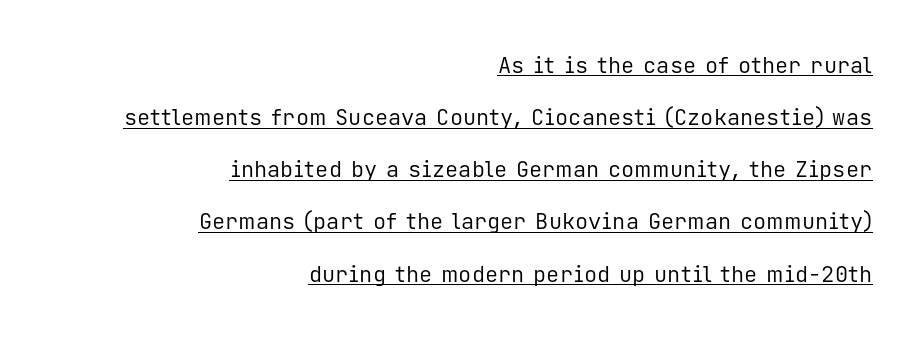
{"italic": "no", "bold": "no", "underline": "yes", "align": "right", "line_spacing": "loose", "line_spacing_ratio": 2.37, "letter_spacing": "normal", "letter_spacing_em": 0.0, "glyph_px": 22}
